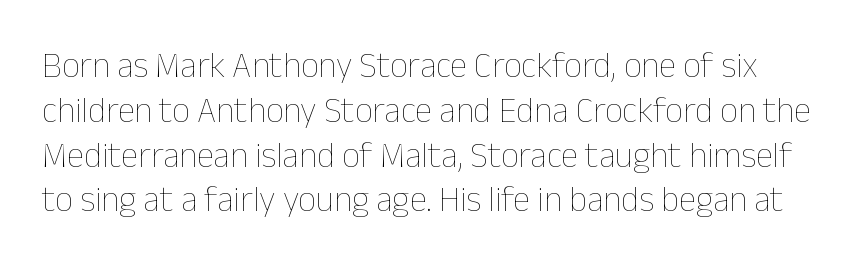
Q: Is the text bold? A: No.
Q: Is the text italic (slanted)? A: No, it is upright.
Q: Is the text underlined? A: No.
Q: Is the spacing between letters normal or unusually wide? A: Normal.
Q: Is the spacing between lines tight, normal or loose? A: Normal.
Q: Width (condensed, normal, or wide)? A: Normal.
Q: Stroke contrast? A: Low.
Q: x-height? A: Medium.
Q: Monospaced? A: No.
